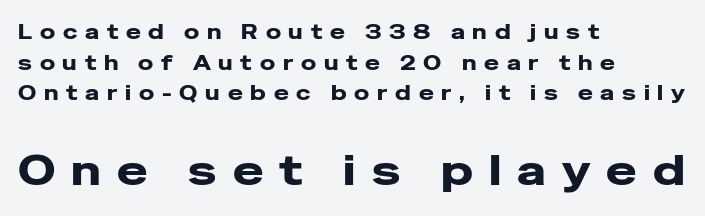
{"serif": "no", "italic": "no", "bold": "yes", "weight": "heavy", "width": "wide", "stroke_contrast": "low", "x_height": "medium", "monospaced": "no", "underline": "no", "align": "left", "line_spacing": "normal", "line_spacing_ratio": 1.53, "letter_spacing": "wide", "letter_spacing_em": 0.39, "larger_block": "second", "size_ratio": 2.05, "glyph_px": 41}
